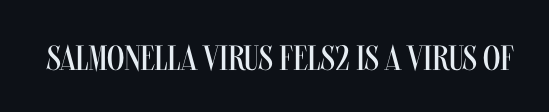
Q: Is the text bold? A: No.
Q: Is the text italic (slanted)? A: No, it is upright.
Q: Is the typeface a serif or a sans-serif typeface? A: Sans-serif.
Q: Is the text underlined? A: No.
Q: Is the spacing between letters normal or unusually wide? A: Normal.
Q: Width (condensed, normal, or wide)? A: Condensed.
Q: Stroke contrast? A: Medium.
Q: x-height? A: Large.
Q: Monospaced? A: No.
